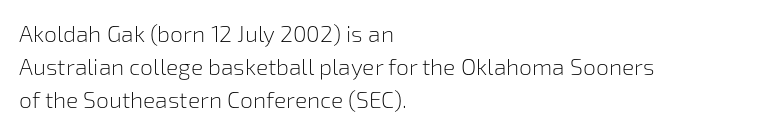
Honestly, the row spacing looks completely unremarkable. Caption: face not bold, strokes unweighted. Posture: vertical. This rendering features lettering with no underline. The setting favours the left margin, as ordinary paragraphs usually do.
